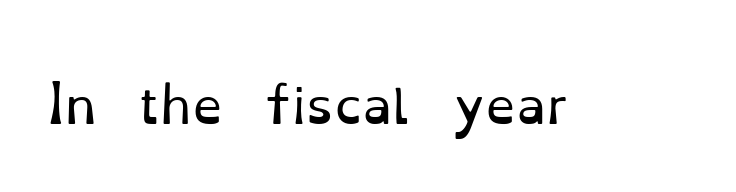
The image shows 49 px regular-weight serif type, upright; set normal letter spacing, not underlined; low stroke contrast and a small x-height.
